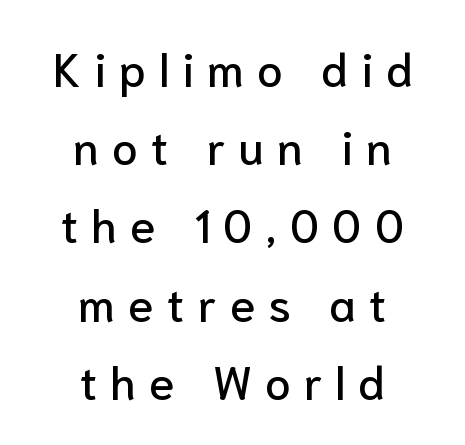
Q: Is the text italic (slanted)? A: No, it is upright.
Q: Is the typeface a serif or a sans-serif typeface? A: Sans-serif.
Q: Is the text underlined? A: No.
Q: How is the paragraph aligned? A: Centered.
Q: Is the spacing between letters normal or unusually wide? A: Unusually wide.
Q: Is the spacing between lines tight, normal or loose? A: Normal.
Q: Width (condensed, normal, or wide)? A: Normal.
Q: Stroke contrast? A: Low.
Q: x-height? A: Medium.
Q: Monospaced? A: No.
